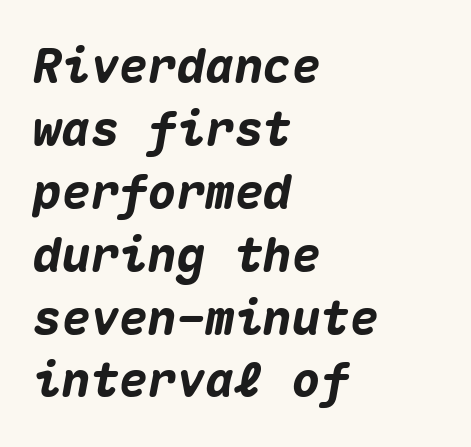
{"italic": "yes", "lean": "right", "slant_degrees": 10, "bold": "yes", "weight": "heavy", "width": "normal", "stroke_contrast": "medium", "x_height": "medium", "monospaced": "yes", "underline": "no", "align": "left", "line_spacing": "normal", "line_spacing_ratio": 1.31, "letter_spacing": "normal", "letter_spacing_em": 0.0, "glyph_px": 48}
